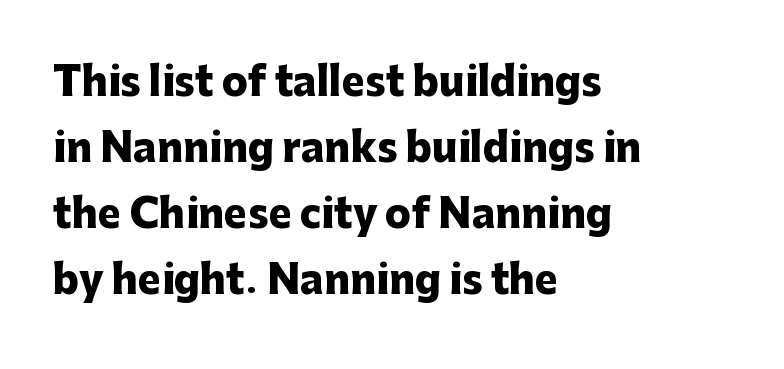
The image shows 39 px heavy sans-serif type, upright; set left-aligned, normal line spacing (1.69x), normal letter spacing, not underlined; low stroke contrast and a medium x-height.
